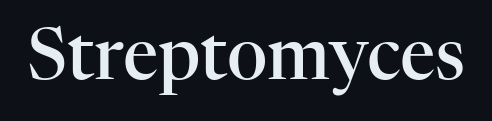
The image shows 70 px semibold serif type, upright; set normal letter spacing, not underlined; high stroke contrast and a medium x-height.
